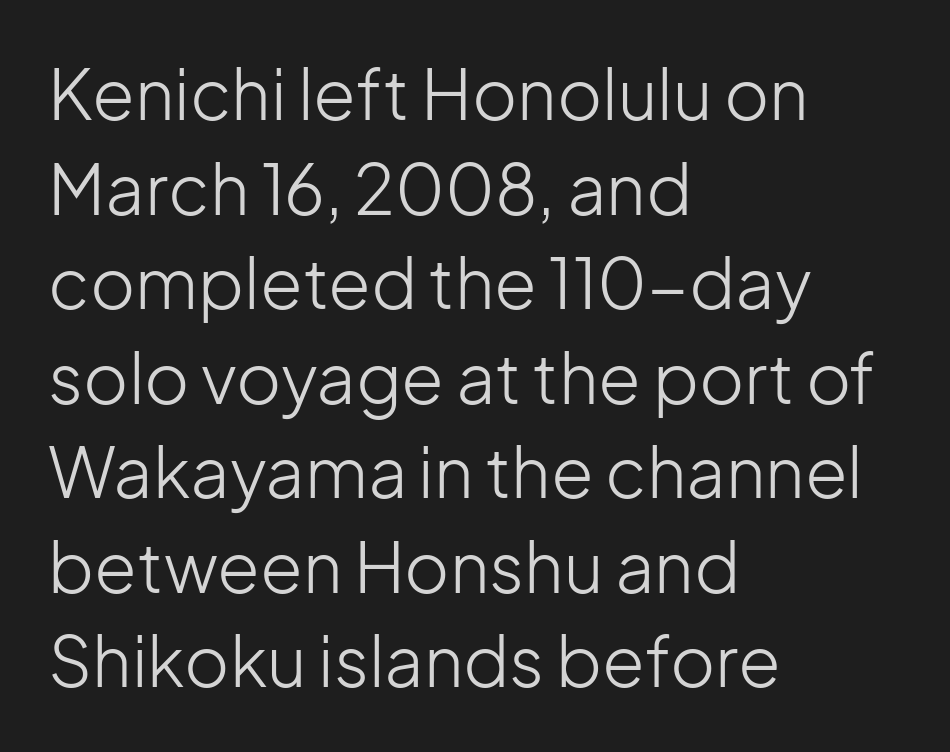
Character widths vary here, with narrow letters taking less room than wide ones. The passage shown is typeset with a sans-serif family. Vertically, the passage feels balanced, rows spaced as you'd expect. Leftover space on each line is placed entirely after the last word. Tracking value appears to be zero — textbook default spacing.
